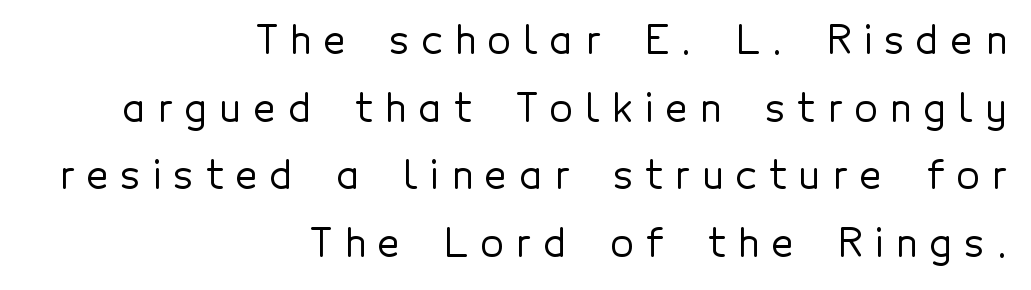
{"serif": "no", "italic": "no", "width": "normal", "x_height": "medium", "monospaced": "no", "underline": "no", "align": "right", "line_spacing_ratio": 1.78, "letter_spacing": "wide", "letter_spacing_em": 0.33, "glyph_px": 38}
